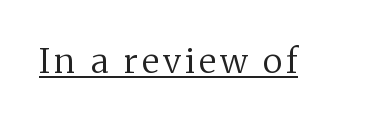
The image shows 34 px regular-weight serif type, upright; set underlined; medium stroke contrast and a medium x-height.
